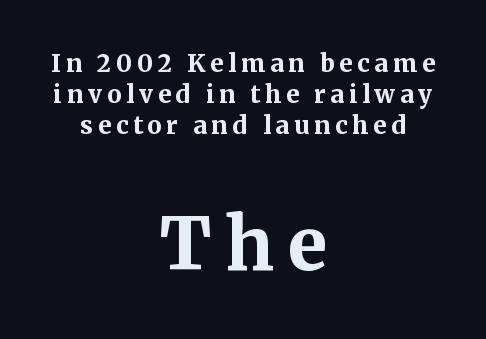
{"serif": "yes", "italic": "no", "bold": "yes", "weight": "bold", "width": "normal", "stroke_contrast": "medium", "x_height": "medium", "monospaced": "no", "underline": "no", "align": "center", "line_spacing": "normal", "line_spacing_ratio": 1.3, "letter_spacing": "wide", "letter_spacing_em": 0.2, "larger_block": "second", "size_ratio": 3.0, "glyph_px": 72}
